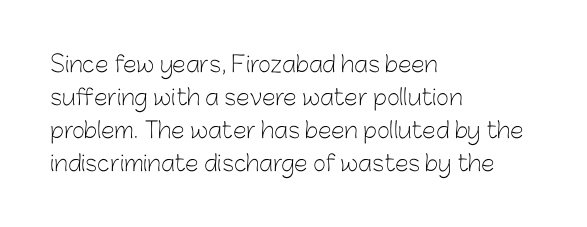
Q: Is the text bold? A: No.
Q: Is the text italic (slanted)? A: No, it is upright.
Q: Is the text underlined? A: No.
Q: How is the paragraph aligned? A: Left-aligned.
Q: Is the spacing between letters normal or unusually wide? A: Normal.
Q: Is the spacing between lines tight, normal or loose? A: Normal.
